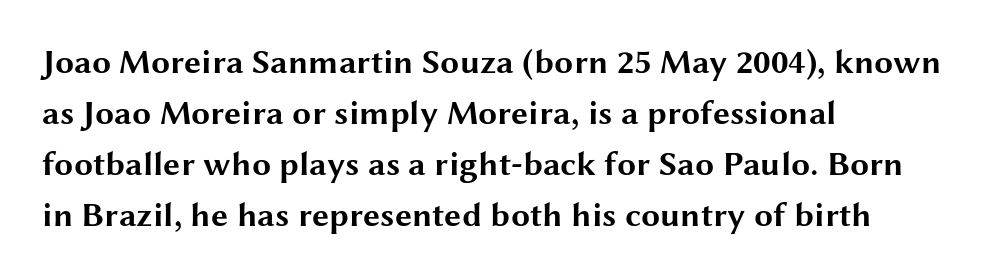
The image shows 34 px bold, wide sans-serif type, upright; set left-aligned, normal line spacing (1.5x), normal letter spacing, not underlined; medium stroke contrast and a medium x-height.
